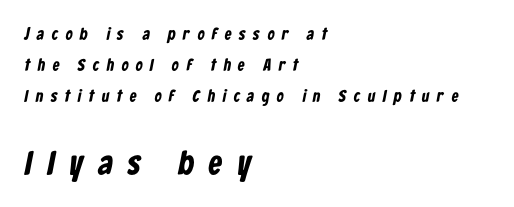
Does the weight exceed regular? Yes, all the way to bold. The compositor pushed each line to the left boundary. Do the characters align in a grid? No, the font is proportional. Compared with typical body copy, the letter spacing here is much looser.
